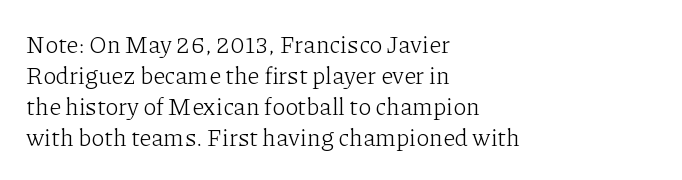
The image shows 24 px text type, upright; set left-aligned, normal line spacing (1.29x), normal letter spacing, not underlined.
